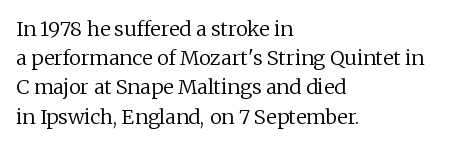
The image shows 20 px text type, upright; set left-aligned, normal line spacing (1.46x), normal letter spacing, not underlined.
